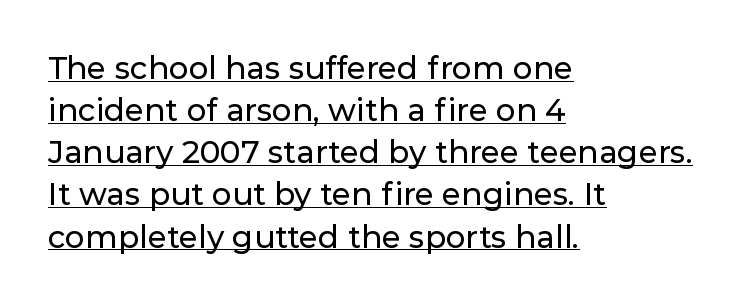
{"serif": "no", "italic": "no", "width": "normal", "stroke_contrast": "low", "x_height": "medium", "monospaced": "no", "underline": "yes", "align": "left", "line_spacing": "normal", "line_spacing_ratio": 1.36, "letter_spacing": "normal", "letter_spacing_em": 0.0, "glyph_px": 31}
